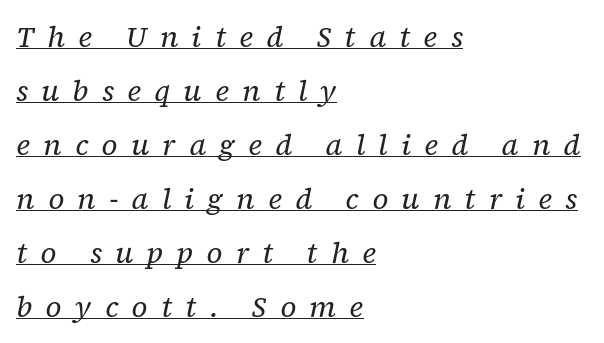
The image shows 29 px regular-weight serif type, italic (leaning right); set left-aligned, line spacing 1.86x, unusually wide letter spacing (+0.46 em), underlined; low stroke contrast and a medium x-height.
